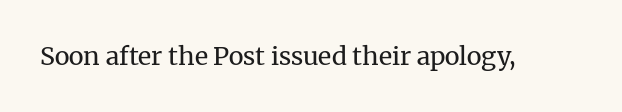
{"italic": "no", "bold": "no", "underline": "no", "letter_spacing": "normal", "letter_spacing_em": 0.0, "glyph_px": 25}
